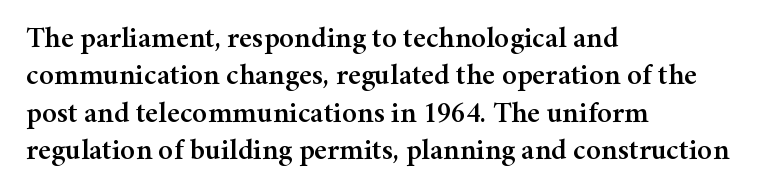
The image shows 30 px serif type, upright; set left-aligned, normal line spacing (1.25x), normal letter spacing, not underlined; medium stroke contrast and a medium x-height.
